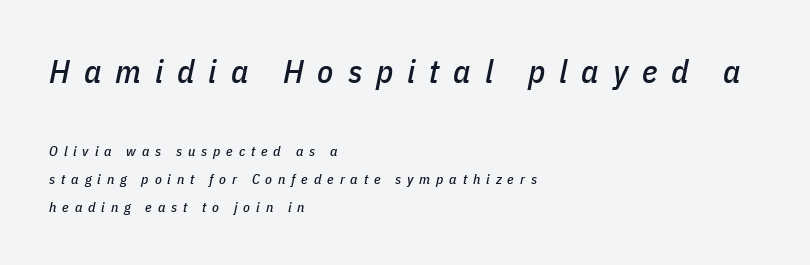
You could only call the tracking loose — the letters float apart. Leading is clearly above the norm, producing a sparse column. Bigger letters appear in the top chunk; the bottom chunk is reduced. This sample is left-justified, so line endings fall wherever the words run out. Slant detected: the letters are inclined.
